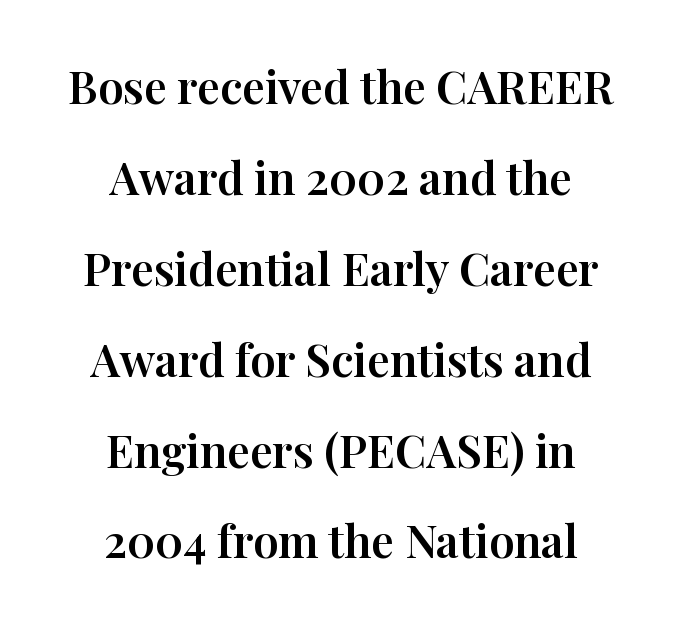
The image shows 45 px serif type, upright; set centered, loose line spacing (2.02x), normal letter spacing, not underlined; high stroke contrast and a medium x-height.
